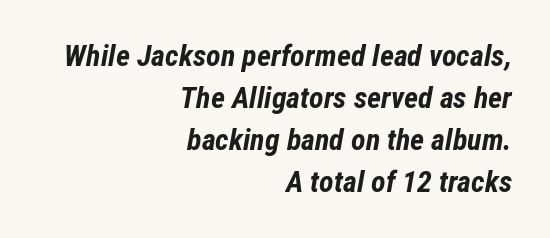
The image shows 30 px bold, condensed type, italic (leaning right); set right-aligned, normal line spacing (1.4x), normal letter spacing, not underlined; low stroke contrast and a medium x-height.
